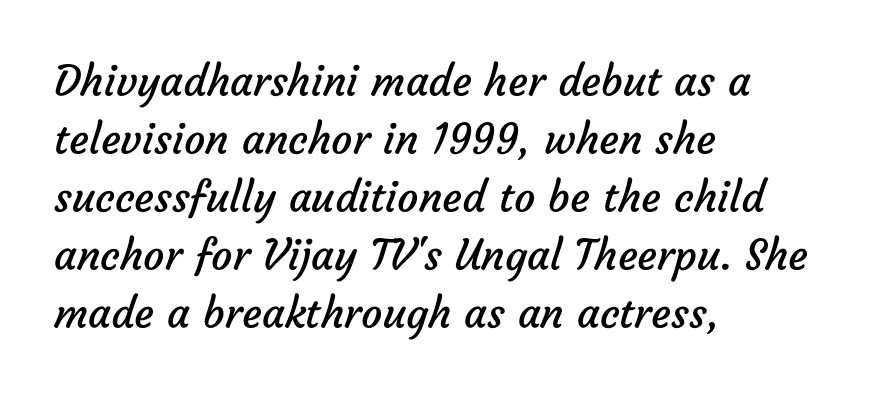
The image shows 42 px regular-weight sans-serif type; set left-aligned, normal line spacing (1.38x), normal letter spacing, not underlined; low stroke contrast and a medium x-height.
